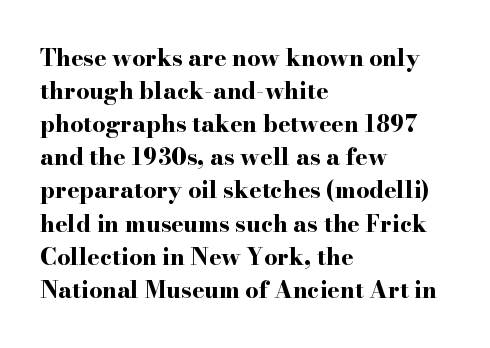
This sample keeps an unexceptional amount of space between lines. Strokes here are thick enough to call this a true bold. A student would call this left alignment; a typographer would say flush left, rag right. You can tell it's not italic because the verticals are truly vertical.
